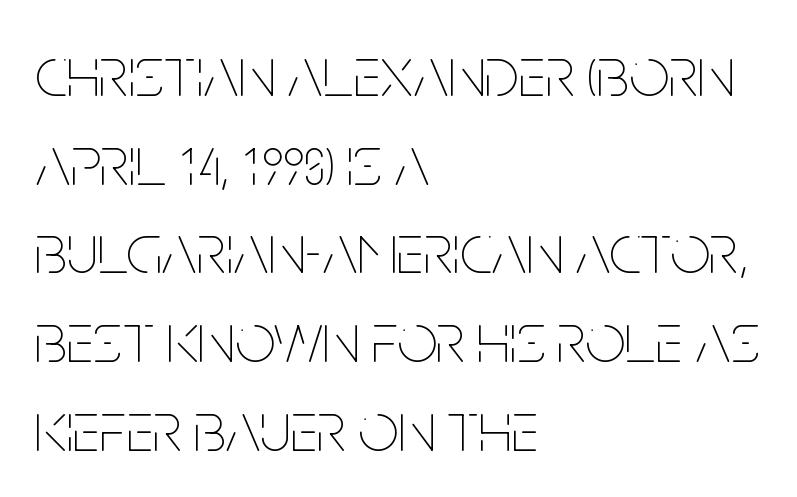
Q: Is the text bold? A: No.
Q: Is the text italic (slanted)? A: No, it is upright.
Q: Is the text underlined? A: No.
Q: How is the paragraph aligned? A: Left-aligned.
Q: Is the spacing between letters normal or unusually wide? A: Normal.
Q: Is the spacing between lines tight, normal or loose? A: Normal.
Q: Width (condensed, normal, or wide)? A: Condensed.
Q: Stroke contrast? A: Low.
Q: x-height? A: Large.
Q: Monospaced? A: No.
